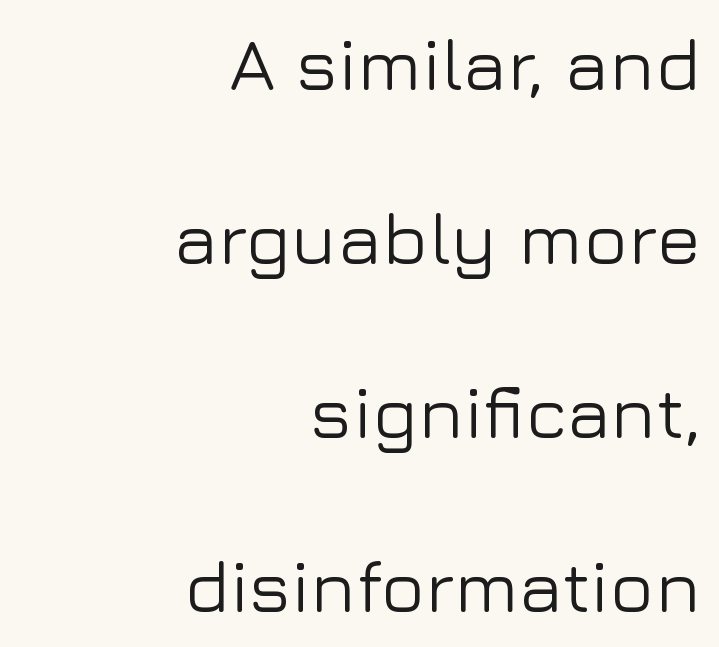
Q: Is the text italic (slanted)? A: No, it is upright.
Q: Is the typeface a serif or a sans-serif typeface? A: Sans-serif.
Q: Is the text underlined? A: No.
Q: How is the paragraph aligned? A: Right-aligned.
Q: Is the spacing between letters normal or unusually wide? A: Normal.
Q: Is the spacing between lines tight, normal or loose? A: Loose.
Q: Width (condensed, normal, or wide)? A: Normal.
Q: Stroke contrast? A: Low.
Q: x-height? A: Medium.
Q: Monospaced? A: No.
